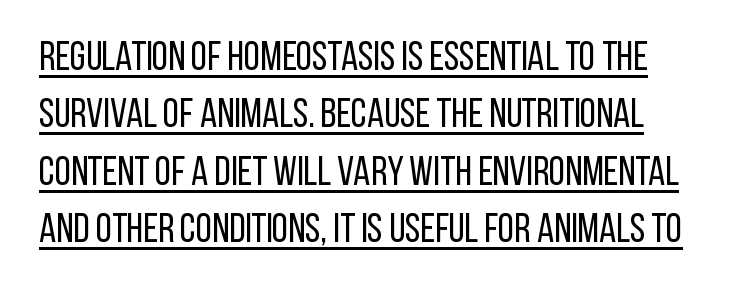
Line spacing here is normal. Characters remain perfectly vertical along every line. Font category for this specimen: sans-serif. A typesetter would call this zero additional tracking. These lines are rendered in a variable-pitch font. Underlined type.
